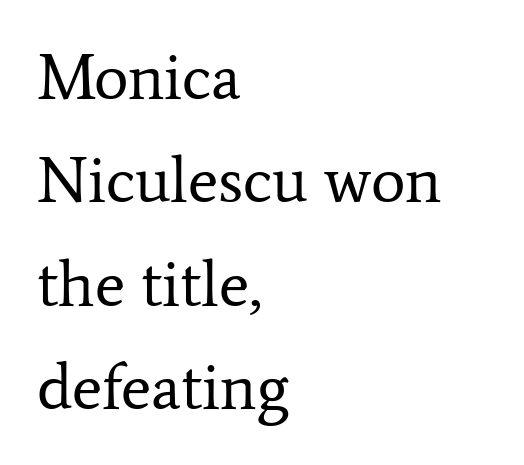
Q: Is the text bold? A: No.
Q: Is the text italic (slanted)? A: No, it is upright.
Q: Is the typeface a serif or a sans-serif typeface? A: Serif.
Q: Is the text underlined? A: No.
Q: How is the paragraph aligned? A: Left-aligned.
Q: Is the spacing between letters normal or unusually wide? A: Normal.
Q: Is the spacing between lines tight, normal or loose? A: Normal.
Q: Width (condensed, normal, or wide)? A: Normal.
Q: Stroke contrast? A: Low.
Q: x-height? A: Medium.
Q: Monospaced? A: No.
